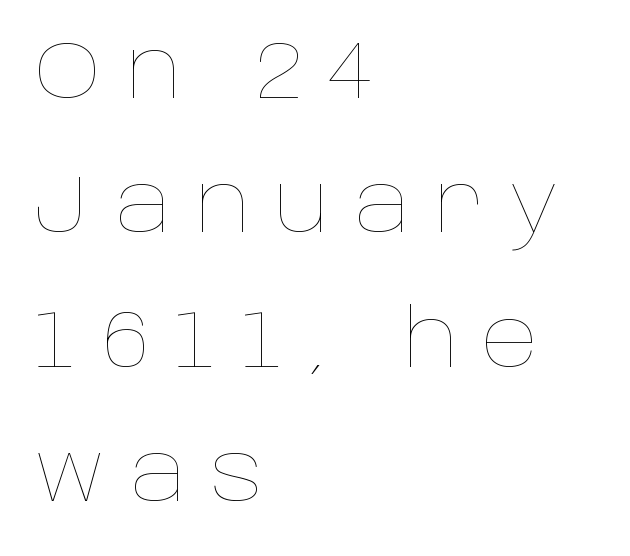
{"italic": "no", "bold": "no", "weight": "thin", "width": "normal", "stroke_contrast": "low", "x_height": "large", "monospaced": "no", "underline": "no", "align": "left", "line_spacing": "normal", "line_spacing_ratio": 1.68, "letter_spacing": "wide", "letter_spacing_em": 0.31, "glyph_px": 80}
